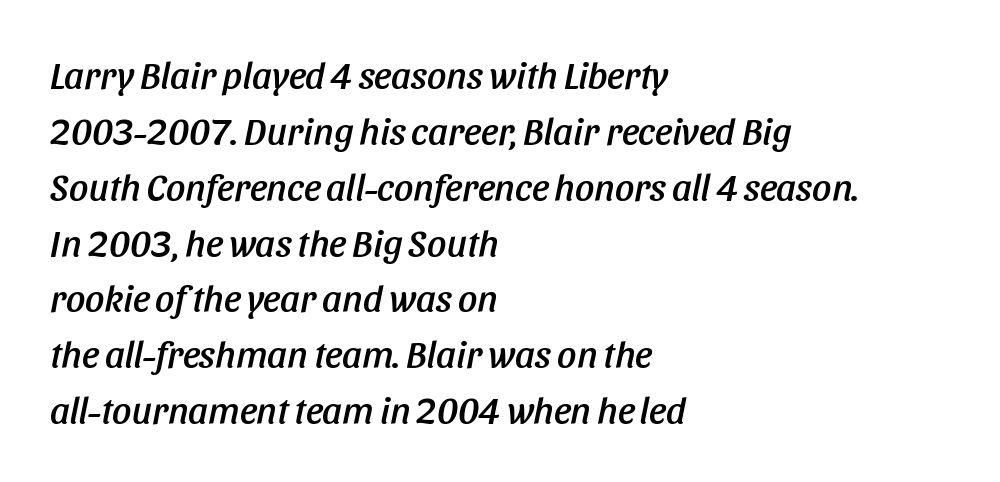
The image shows 38 px condensed type, italic (leaning right); set left-aligned, normal line spacing (1.47x), normal letter spacing, not underlined; low stroke contrast and a large x-height.
